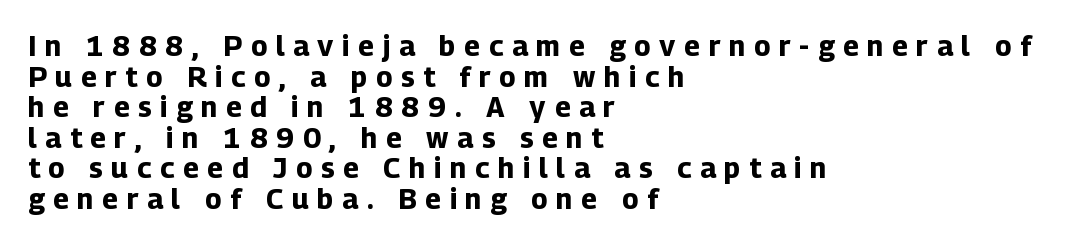
{"serif": "no", "italic": "no", "bold": "yes", "weight": "bold", "width": "normal", "stroke_contrast": "low", "x_height": "medium", "monospaced": "no", "underline": "no", "align": "left", "line_spacing": "tight", "line_spacing_ratio": 1.09, "letter_spacing": "wide", "letter_spacing_em": 0.31, "glyph_px": 28}
